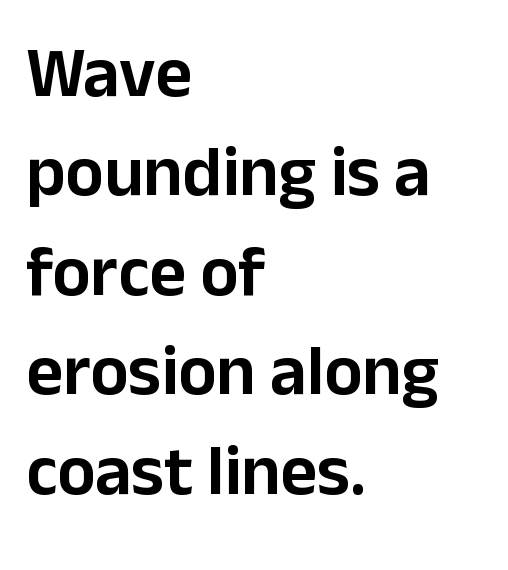
{"serif": "no", "italic": "no", "width": "normal", "stroke_contrast": "low", "x_height": "medium", "monospaced": "no", "underline": "no", "align": "left", "line_spacing": "normal", "line_spacing_ratio": 1.4, "letter_spacing": "normal", "letter_spacing_em": 0.0, "glyph_px": 71}
